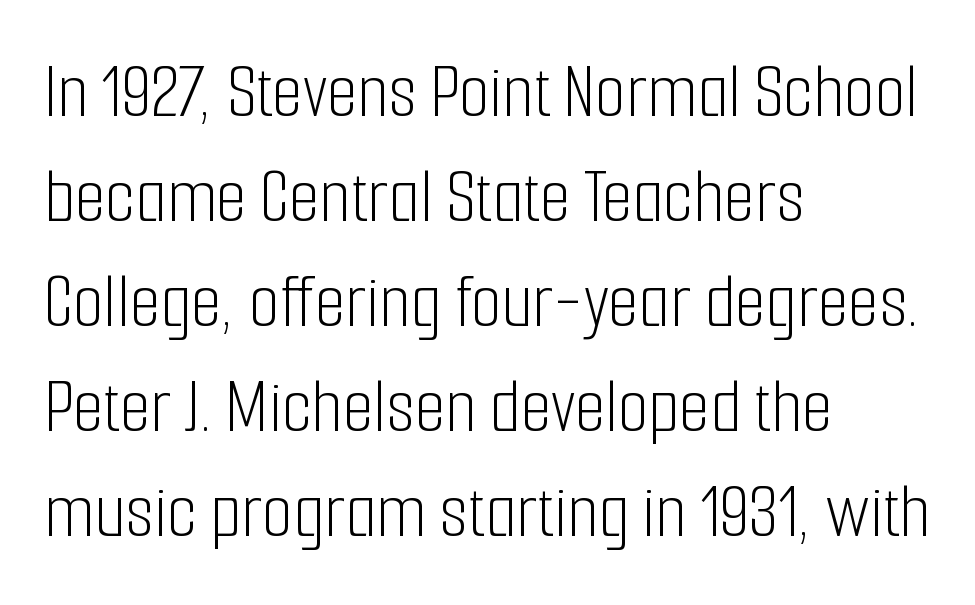
Posture: vertical. Vertically, the passage feels balanced, rows spaced as you'd expect. Nobody touched the tracking dial on this one. Caption: multi-line text, flush left, ragged right. The typesetting does not lean heavy: it is not bold. The type family on display is of the sans-serif kind.
